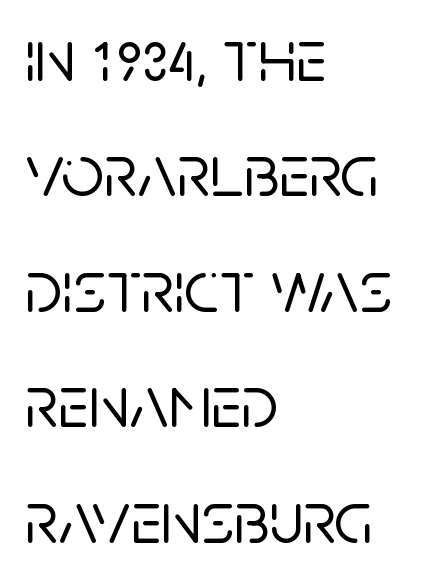
The letters carry no serifs — their stems end cleanly without finishing strokes. Nope, not italic — everything's standing straight. Summary of vertical rhythm: regular, with standard interline spacing. Is this a fixed-width face? No — the glyphs have proportional, varying widths.
